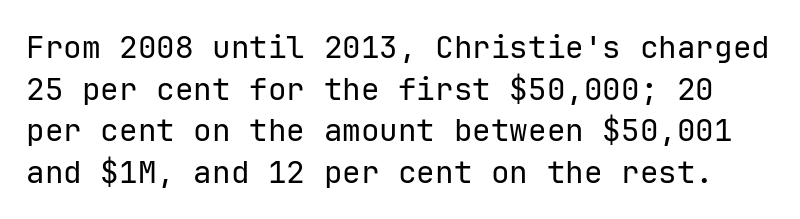
{"serif": "no", "italic": "no", "bold": "no", "weight": "regular", "width": "normal", "stroke_contrast": "low", "x_height": "medium", "monospaced": "yes", "underline": "no", "line_spacing": "normal", "line_spacing_ratio": 1.34, "letter_spacing": "normal", "letter_spacing_em": 0.0, "glyph_px": 31}
